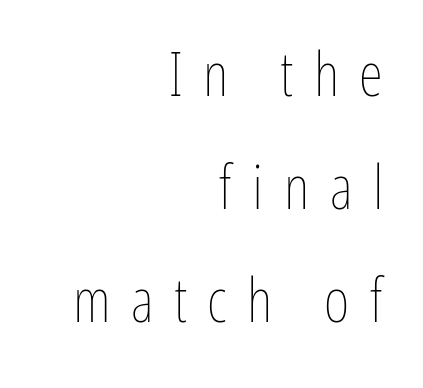
The image shows 62 px thin, condensed type, upright; set right-aligned, line spacing 1.82x, unusually wide letter spacing (+0.33 em), not underlined; low stroke contrast and a medium x-height.
